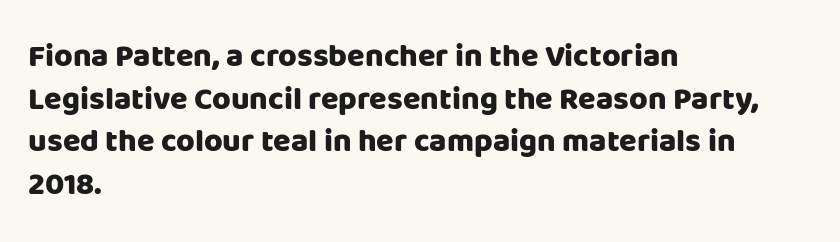
Q: Is the text bold? A: Yes.
Q: Is the text italic (slanted)? A: No, it is upright.
Q: Is the typeface a serif or a sans-serif typeface? A: Sans-serif.
Q: Is the text underlined? A: No.
Q: How is the paragraph aligned? A: Left-aligned.
Q: Is the spacing between letters normal or unusually wide? A: Normal.
Q: Is the spacing between lines tight, normal or loose? A: Normal.
Q: Width (condensed, normal, or wide)? A: Normal.
Q: Stroke contrast? A: Low.
Q: x-height? A: Large.
Q: Monospaced? A: No.
